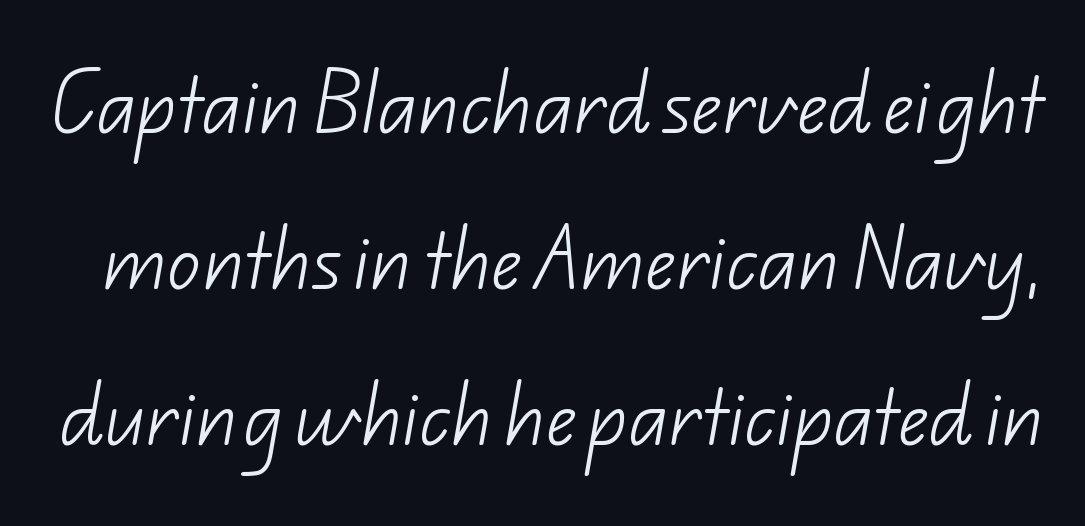
This rendering features lettering with no underline. The rendering shows plain stroke endings on the letterforms — a sans-serif design. The passage shown has conventional tracking throughout. These glyphs show unthickened strokes, regular width or finer.
